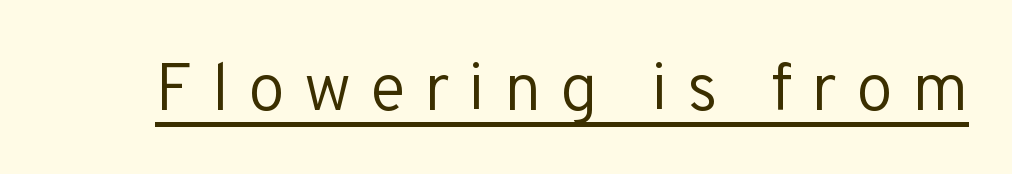
The image shows 67 px regular-weight sans-serif type, upright; set unusually wide letter spacing (+0.28 em), underlined; low stroke contrast and a medium x-height.
